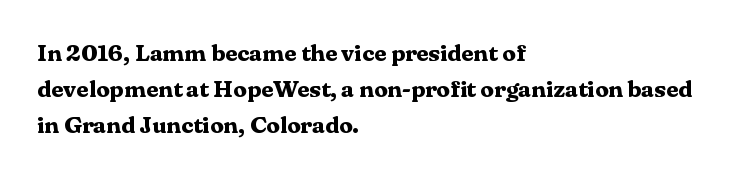
Italic: no, the glyphs are upright roman. Reading down the column, the eye jumps a familiar distance to each next line. Each row of text sits above clean, open space. Chunky letters — that's bold for sure.
